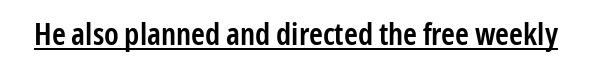
The image shows 31 px semibold, condensed sans-serif type, upright; set normal letter spacing, underlined; low stroke contrast and a medium x-height.
